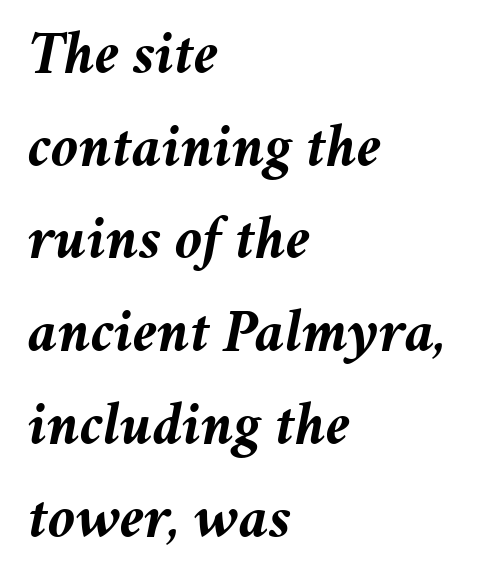
The image shows 61 px semibold type, italic (leaning right); set left-aligned, normal line spacing (1.52x), normal letter spacing, not underlined; medium stroke contrast and a medium x-height.
